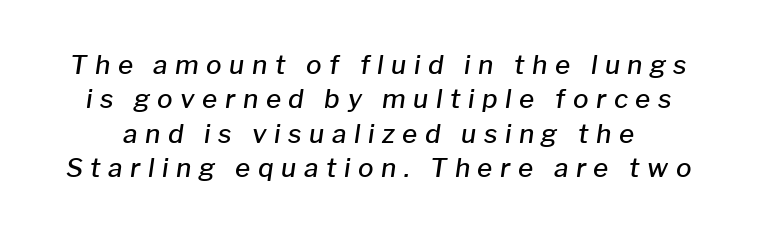
The image shows 26 px text type, italic (leaning right); set normal line spacing (1.32x), unusually wide letter spacing (+0.29 em), not underlined.
